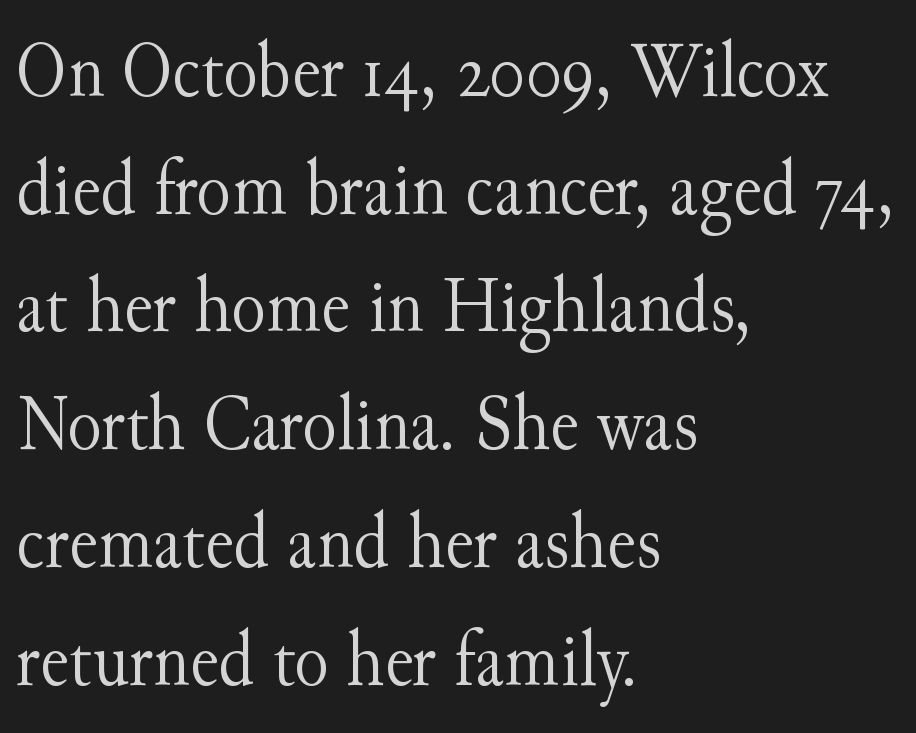
Q: Is the text bold? A: No.
Q: Is the text italic (slanted)? A: No, it is upright.
Q: Is the typeface a serif or a sans-serif typeface? A: Serif.
Q: Is the text underlined? A: No.
Q: How is the paragraph aligned? A: Left-aligned.
Q: Is the spacing between letters normal or unusually wide? A: Normal.
Q: Is the spacing between lines tight, normal or loose? A: Normal.
Q: Width (condensed, normal, or wide)? A: Normal.
Q: Stroke contrast? A: Medium.
Q: x-height? A: Small.
Q: Monospaced? A: No.
